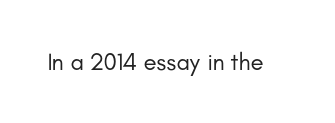
{"italic": "no", "bold": "no", "underline": "no", "letter_spacing": "normal", "letter_spacing_em": 0.0, "glyph_px": 24}
